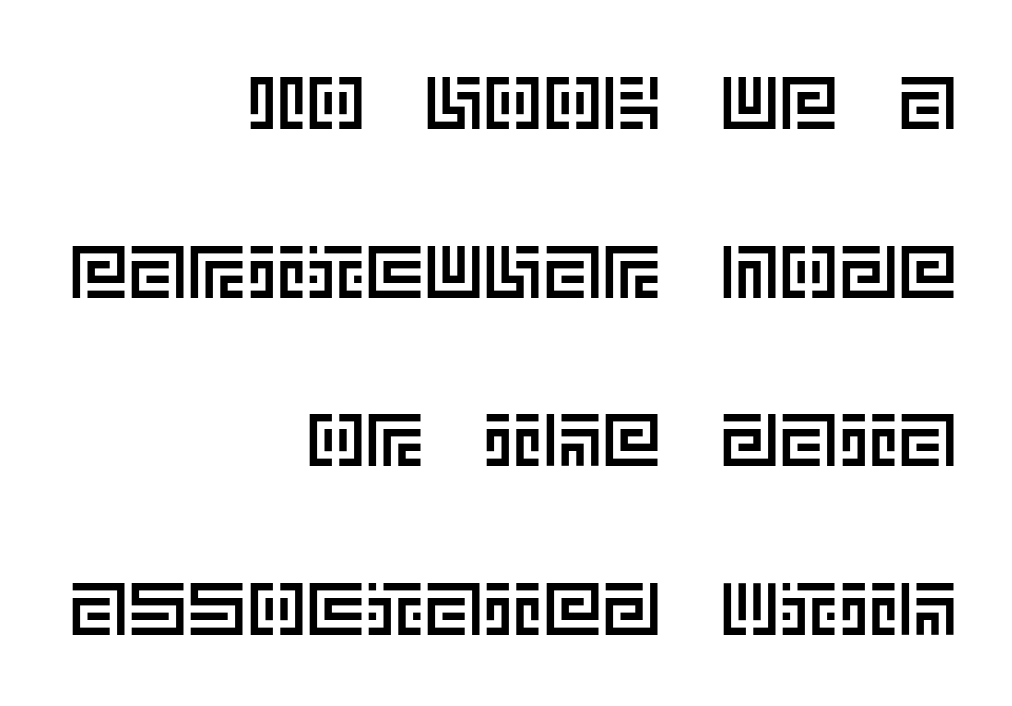
{"italic": "no", "width": "normal", "x_height": "large", "underline": "no", "align": "right", "line_spacing": "loose", "line_spacing_ratio": 2.28, "letter_spacing": "normal", "letter_spacing_em": 0.0, "glyph_px": 74}
